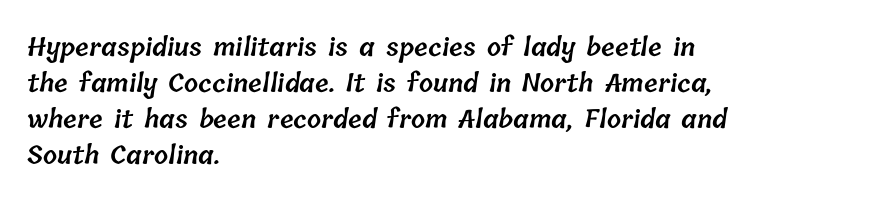
The line texture is even and compact thanks to regular tracking. Notice how the passage keeps a crisp vertical edge on the left only. Slightly chunky letters — semibold, I'd say, not full bold. If you measured baseline to baseline, you'd find a middling distance. A clean baseline with only descenders dipping below it.
